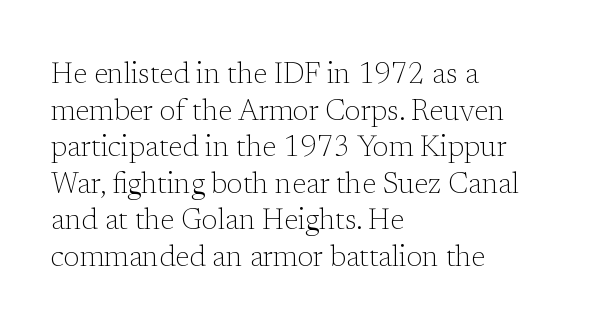
Q: Is the text bold? A: No.
Q: Is the text italic (slanted)? A: No, it is upright.
Q: Is the typeface a serif or a sans-serif typeface? A: Serif.
Q: Is the text underlined? A: No.
Q: How is the paragraph aligned? A: Left-aligned.
Q: Is the spacing between letters normal or unusually wide? A: Normal.
Q: Is the spacing between lines tight, normal or loose? A: Normal.
Q: Width (condensed, normal, or wide)? A: Normal.
Q: Stroke contrast? A: Low.
Q: x-height? A: Medium.
Q: Monospaced? A: No.
